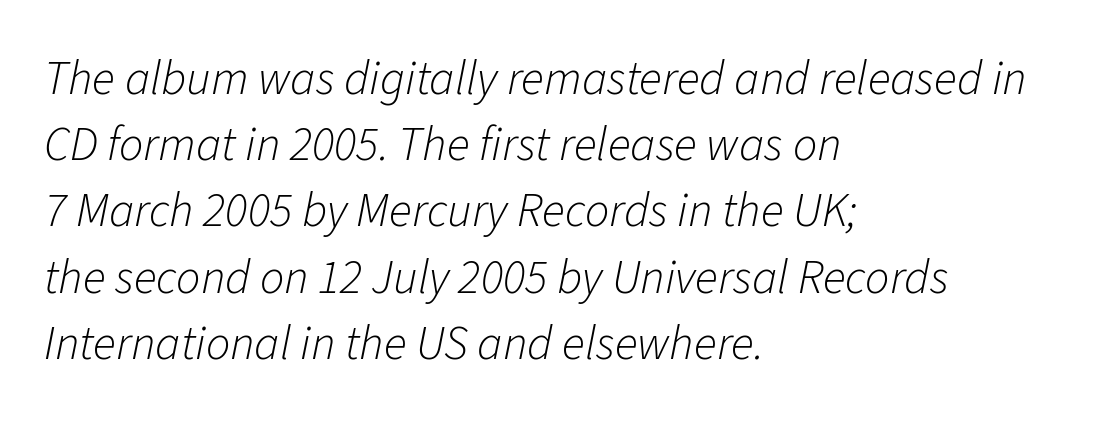
The image shows 48 px light type, italic (leaning right); set left-aligned, normal line spacing (1.38x), normal letter spacing, not underlined; low stroke contrast and a medium x-height.
